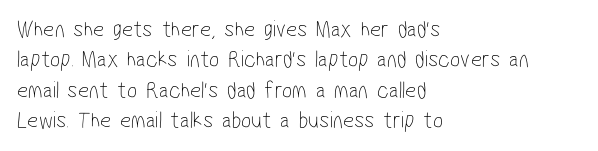
{"bold": "no", "underline": "no", "align": "left", "line_spacing": "normal", "line_spacing_ratio": 1.27, "letter_spacing": "normal", "letter_spacing_em": 0.0, "glyph_px": 24}
